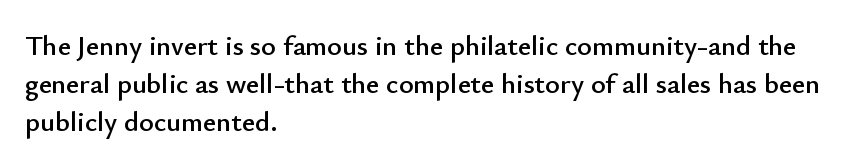
{"serif": "no", "italic": "no", "width": "normal", "stroke_contrast": "low", "x_height": "small", "monospaced": "no", "underline": "no", "align": "left", "line_spacing": "normal", "line_spacing_ratio": 1.36, "letter_spacing": "normal", "letter_spacing_em": 0.0, "glyph_px": 28}
